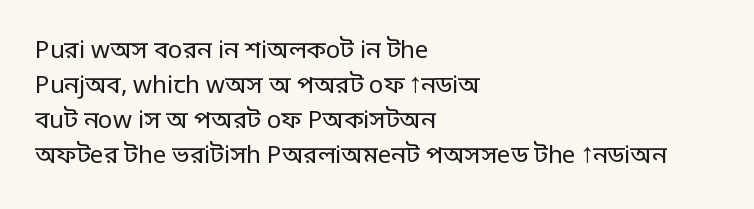
Q: Is the text bold? A: No.
Q: Is the text italic (slanted)? A: No, it is upright.
Q: Is the text underlined? A: No.
Q: How is the paragraph aligned? A: Left-aligned.
Q: Is the spacing between letters normal or unusually wide? A: Normal.
Q: Is the spacing between lines tight, normal or loose? A: Normal.
